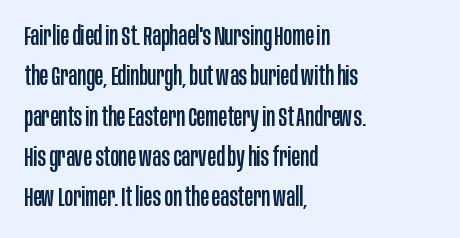
The image shows 26 px text type, upright; set left-aligned, normal line spacing (1.55x), normal letter spacing, not underlined.
